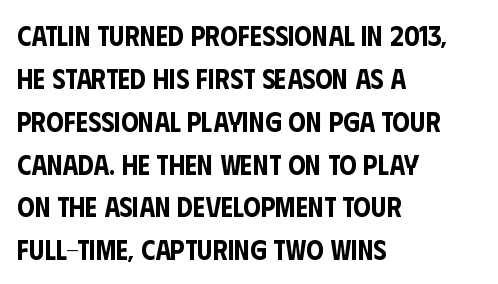
{"serif": "no", "italic": "no", "width": "condensed", "stroke_contrast": "low", "x_height": "large", "monospaced": "no", "underline": "no", "align": "left", "line_spacing": "normal", "line_spacing_ratio": 1.53, "letter_spacing": "normal", "letter_spacing_em": 0.0, "glyph_px": 28}
